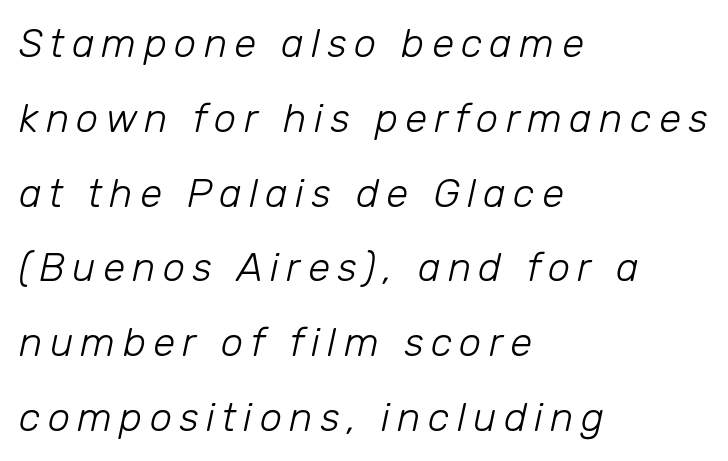
The image shows 40 px light type, italic (leaning right); set left-aligned, line spacing 1.87x, not underlined; low stroke contrast and a medium x-height.
